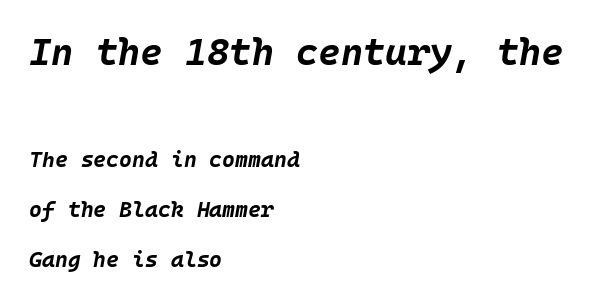
Q: Is the text bold? A: Yes.
Q: Is the text italic (slanted)? A: Yes, it leans right by about 10 degrees.
Q: Is the text underlined? A: No.
Q: How is the paragraph aligned? A: Left-aligned.
Q: Is the spacing between letters normal or unusually wide? A: Normal.
Q: Is the spacing between lines tight, normal or loose? A: Loose.
Q: Which block of text is set in a larger size, the first (top) or the second (bottom)? A: The first (top) one.
Q: Width (condensed, normal, or wide)? A: Normal.
Q: Stroke contrast? A: Low.
Q: x-height? A: Large.
